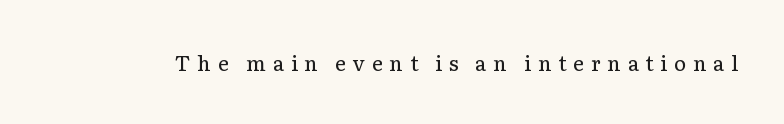
Q: Is the text bold? A: No.
Q: Is the text italic (slanted)? A: No, it is upright.
Q: Is the text underlined? A: No.
Q: Is the spacing between letters normal or unusually wide? A: Unusually wide.
